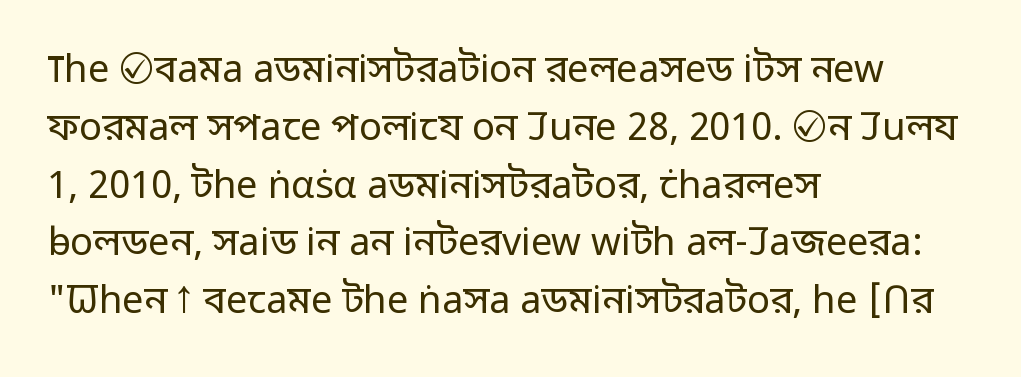
The image shows 38 px regular-weight sans-serif type, upright; set left-aligned, normal line spacing (1.52x), normal letter spacing, not underlined; low stroke contrast and a medium x-height.
